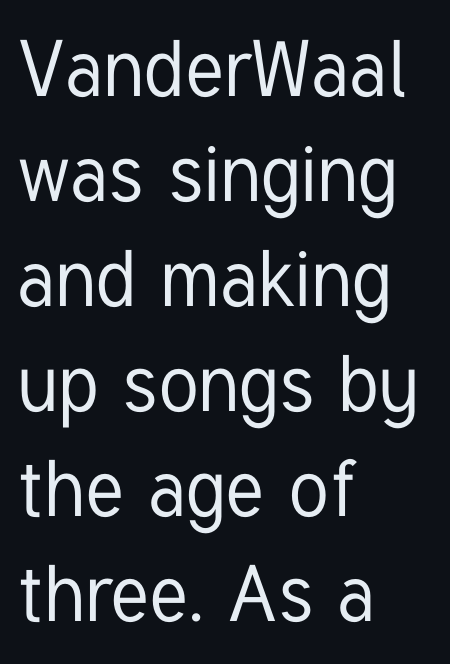
It's the straight-up-and-down kind of type. A typesetter would label this face a sans. These lines are rendered in a variable-pitch font. Does extra space separate the letters? No, they use regular spacing. The rows are spaced the way most documents space them. The text block is weighted toward the left margin, trailing off unevenly rightward.
